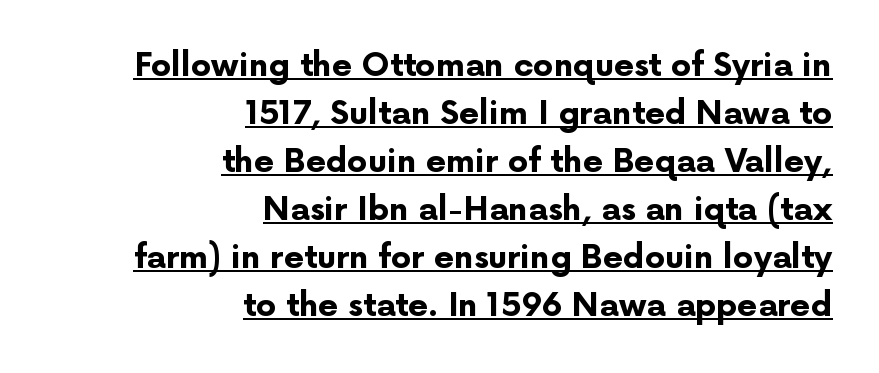
The image shows 32 px bold sans-serif type, upright; set right-aligned, normal line spacing (1.5x), normal letter spacing, underlined; low stroke contrast and a medium x-height.
